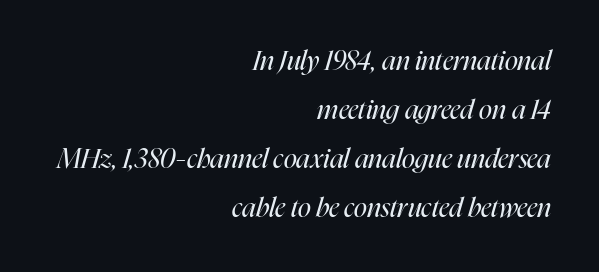
{"italic": "yes", "lean": "right", "slant_degrees": 16, "bold": "no", "underline": "no", "align": "right", "line_spacing_ratio": 1.82, "letter_spacing": "normal", "letter_spacing_em": 0.0, "glyph_px": 27}
